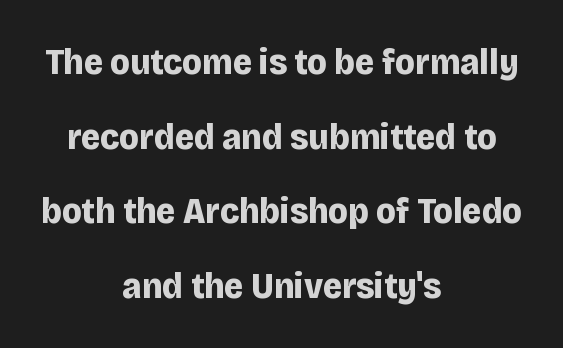
The image shows 37 px bold sans-serif type, upright; set centered, loose line spacing (2.02x), normal letter spacing, not underlined; low stroke contrast and a large x-height.
